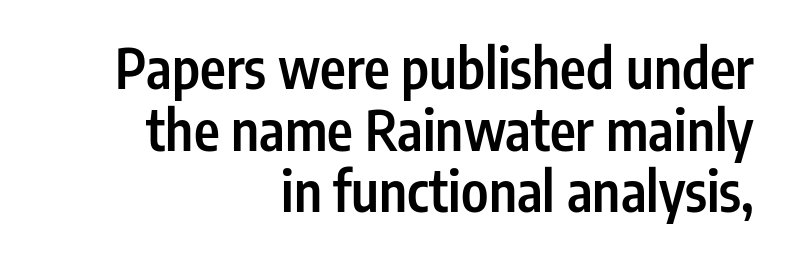
The image shows 55 px semibold, condensed sans-serif type, upright; set right-aligned, tight line spacing (1.12x), normal letter spacing, not underlined; low stroke contrast and a medium x-height.
